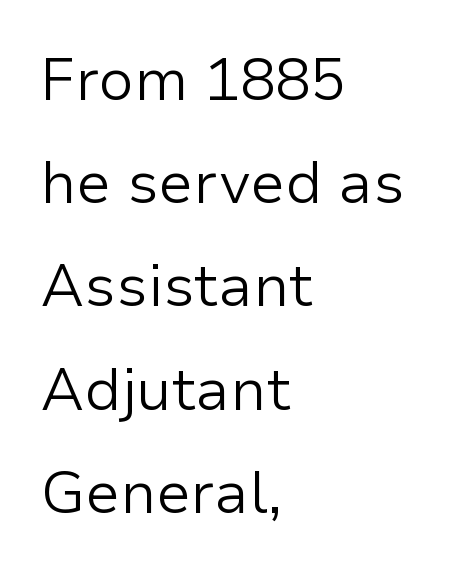
{"serif": "no", "italic": "no", "bold": "no", "weight": "light", "width": "normal", "stroke_contrast": "low", "x_height": "medium", "monospaced": "no", "underline": "no", "align": "left", "line_spacing_ratio": 1.75, "letter_spacing": "normal", "letter_spacing_em": 0.0, "glyph_px": 59}
